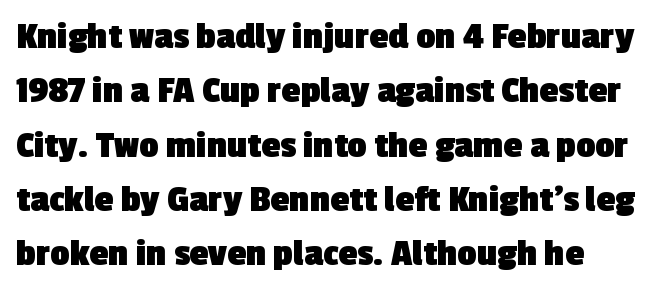
{"serif": "no", "bold": "yes", "weight": "heavy", "width": "normal", "x_height": "medium", "monospaced": "no", "underline": "no", "line_spacing": "normal", "line_spacing_ratio": 1.43, "letter_spacing": "normal", "letter_spacing_em": 0.0, "glyph_px": 38}
